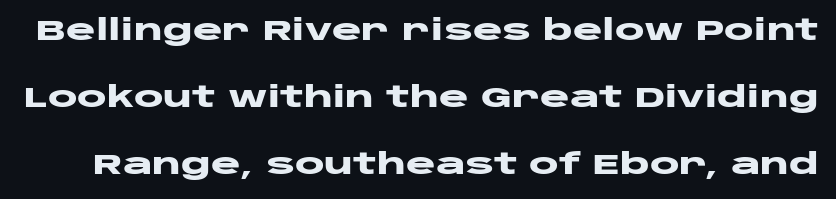
The image shows 28 px heavy, wide sans-serif type, upright; set loose line spacing (2.4x), normal letter spacing, not underlined; low stroke contrast and a large x-height.
